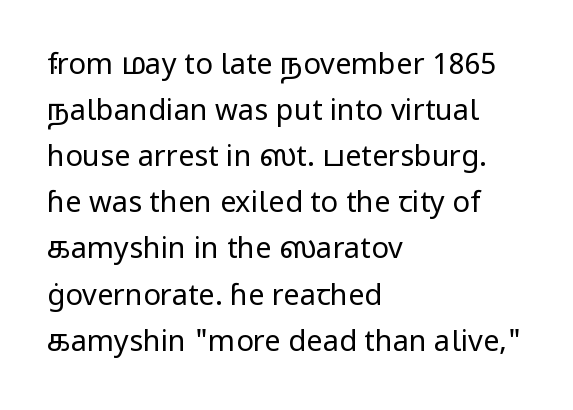
Clear beneath every line of the passage. Which margin do the lines hug? The left one — the right edge is uneven. Each letter keeps its own natural width here, so spacing adapts to shape. Is the stroke heavy? The answer is a plain regular-or-lighter.
